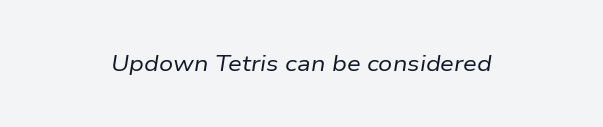
{"italic": "yes", "lean": "right", "slant_degrees": 9, "bold": "no", "underline": "no", "letter_spacing": "normal", "letter_spacing_em": 0.0, "glyph_px": 22}
